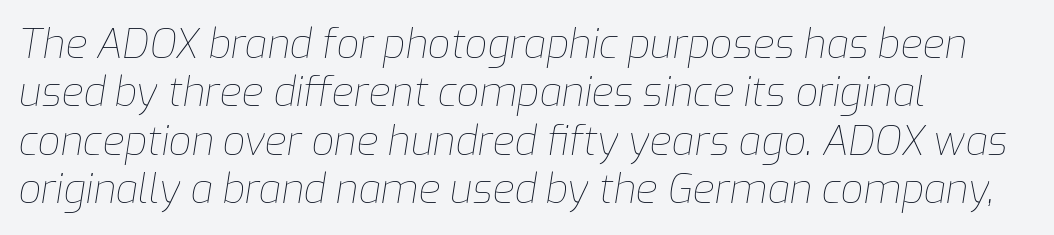
You could not count columns in this text — the font is proportionally spaced. Heaviness? Minimal to ordinary, like unemphasized prose. What stands out about the letter spacing? Nothing — it is the standard amount. The typesetter chose a ragged-right arrangement here. Notice how the stems are inclined rather than vertical — that's the hallmark of italics.
